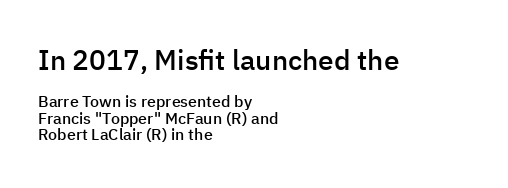
{"serif": "no", "italic": "no", "bold": "semi", "weight": "semibold", "width": "normal", "stroke_contrast": "low", "x_height": "medium", "monospaced": "no", "underline": "no", "align": "left", "line_spacing": "tight", "line_spacing_ratio": 1.03, "letter_spacing": "normal", "letter_spacing_em": 0.0, "larger_block": "first", "size_ratio": 1.75, "glyph_px": 28}
